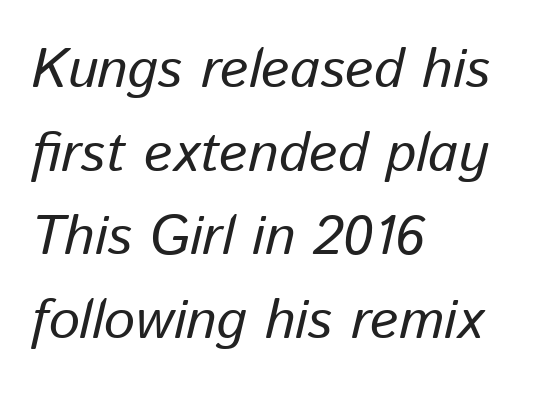
Horizontal bands of white between lines are of average thickness. The face looks like a standard text weight, possibly lighter. In terms of letterspacing, this is plain default setting. Where is the straight margin? On the left. This is oblique type, the kind used for emphasis or titles.
